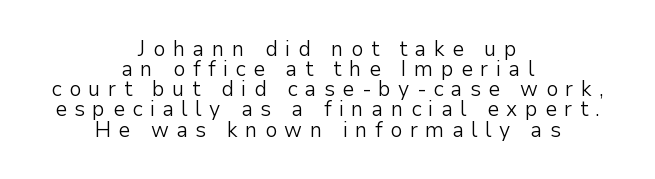
The image shows 21 px text type, upright; set centered, tight line spacing (0.96x), unusually wide letter spacing (+0.35 em), not underlined.
